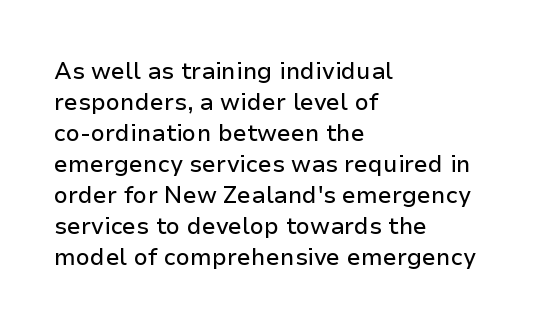
{"italic": "no", "underline": "no", "align": "left", "line_spacing": "normal", "line_spacing_ratio": 1.35, "letter_spacing": "normal", "letter_spacing_em": 0.0, "glyph_px": 23}
